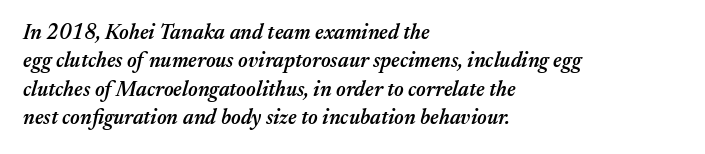
The image shows 21 px text type, italic (leaning right); set left-aligned, normal line spacing (1.35x), normal letter spacing, not underlined.
